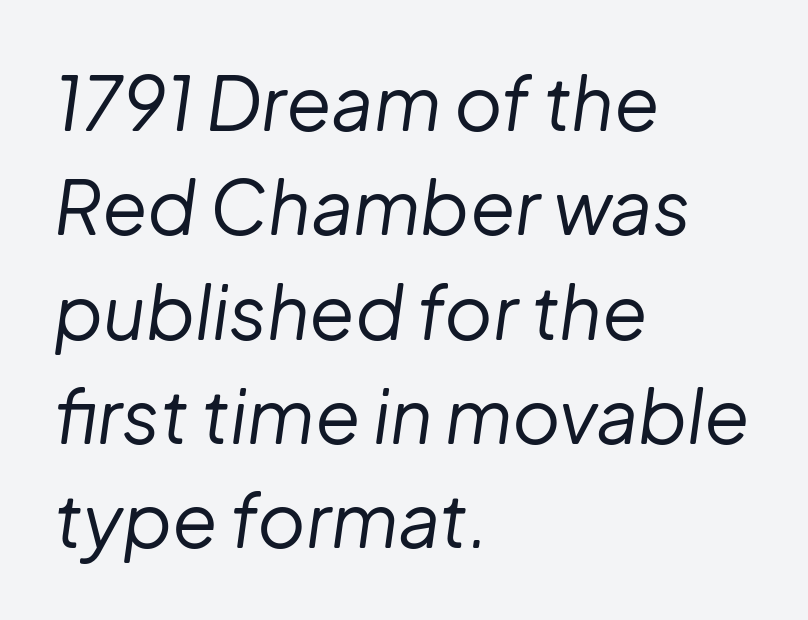
The designer left line spacing at the default. This sample uses an oblique cut, with every glyph tilted off the vertical. This sample uses plain, unmodified letter spacing. The font is comparable to plain body text, perhaps lighter. The glyphs are unaccompanied by any horizontal stroke below them. The compositor pushed each line to the left boundary.
